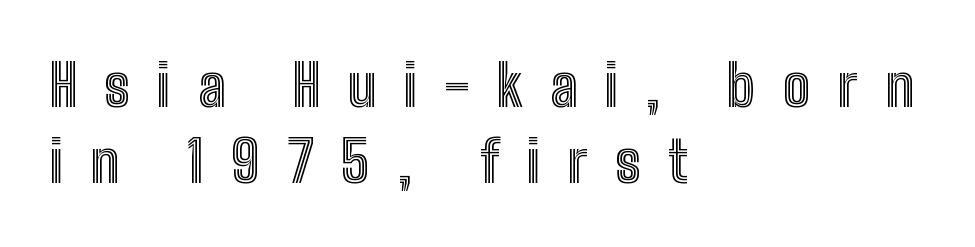
Q: Is the text italic (slanted)? A: No, it is upright.
Q: Is the text underlined? A: No.
Q: How is the paragraph aligned? A: Left-aligned.
Q: Is the spacing between letters normal or unusually wide? A: Unusually wide.
Q: Is the spacing between lines tight, normal or loose? A: Normal.
Q: Width (condensed, normal, or wide)? A: Condensed.
Q: x-height? A: Medium.
Q: Monospaced? A: No.
